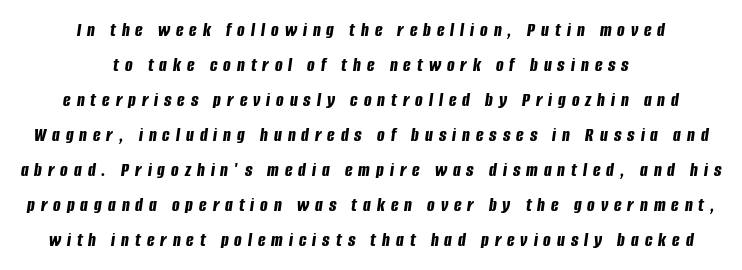
Every row of glyphs is offset so its center matches the block's center. Underlining? Definitely not there. Notice how the stems are inclined rather than vertical — that's the hallmark of italics. Chunky letters — that's bold for sure. This sample uses expanded letter spacing, leaving extra air between glyphs.
